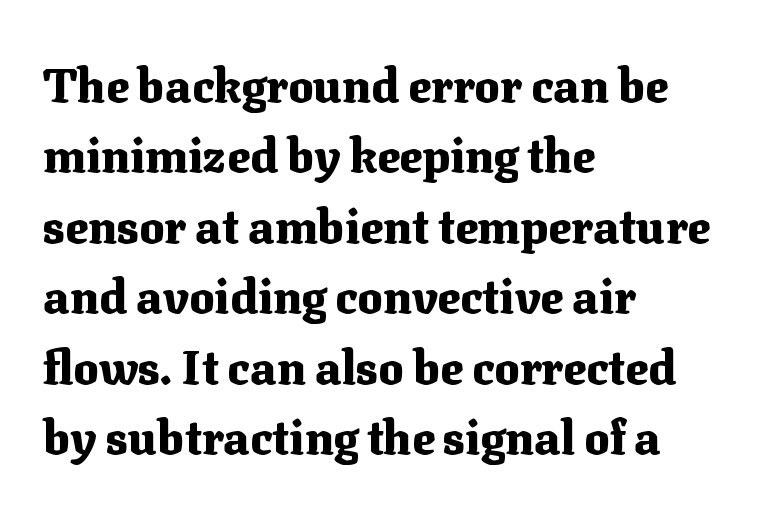
The letters advance in unequal steps, a hallmark of proportional type. What's the leading like? Ordinary, nothing unusual. Font category for this specimen: serif. This rendering features lettering with no underline.
